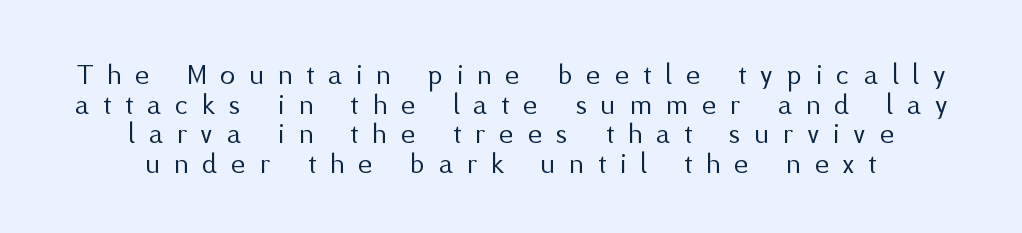
Q: Is the text bold? A: No.
Q: Is the text italic (slanted)? A: No, it is upright.
Q: Is the typeface a serif or a sans-serif typeface? A: Sans-serif.
Q: Is the text underlined? A: No.
Q: How is the paragraph aligned? A: Centered.
Q: Is the spacing between letters normal or unusually wide? A: Unusually wide.
Q: Is the spacing between lines tight, normal or loose? A: Tight.
Q: Width (condensed, normal, or wide)? A: Normal.
Q: Stroke contrast? A: Medium.
Q: x-height? A: Medium.
Q: Monospaced? A: No.
